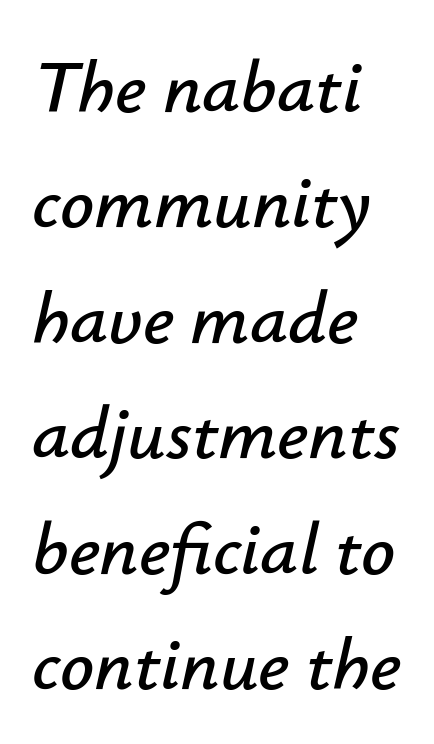
{"italic": "yes", "lean": "right", "slant_degrees": 12, "width": "normal", "stroke_contrast": "low", "x_height": "small", "monospaced": "no", "underline": "no", "align": "left", "line_spacing": "normal", "line_spacing_ratio": 1.54, "letter_spacing": "normal", "letter_spacing_em": 0.0, "glyph_px": 75}
